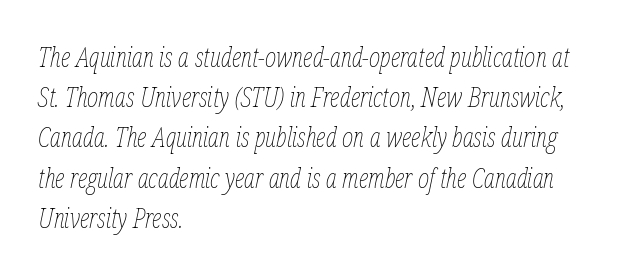
{"italic": "yes", "lean": "right", "slant_degrees": 12, "bold": "no", "underline": "no", "align": "left", "line_spacing": "normal", "line_spacing_ratio": 1.49, "letter_spacing": "normal", "letter_spacing_em": 0.0, "glyph_px": 27}
